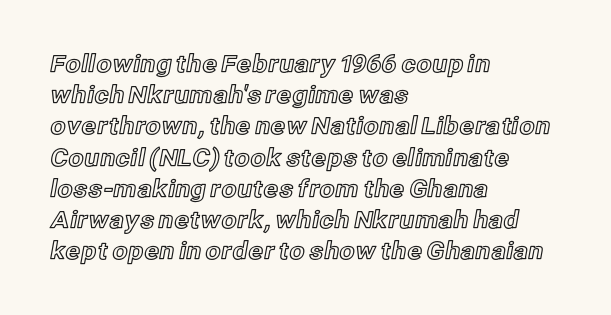
{"underline": "no", "align": "left", "line_spacing": "normal", "line_spacing_ratio": 1.3, "letter_spacing": "normal", "letter_spacing_em": 0.0, "glyph_px": 24}
